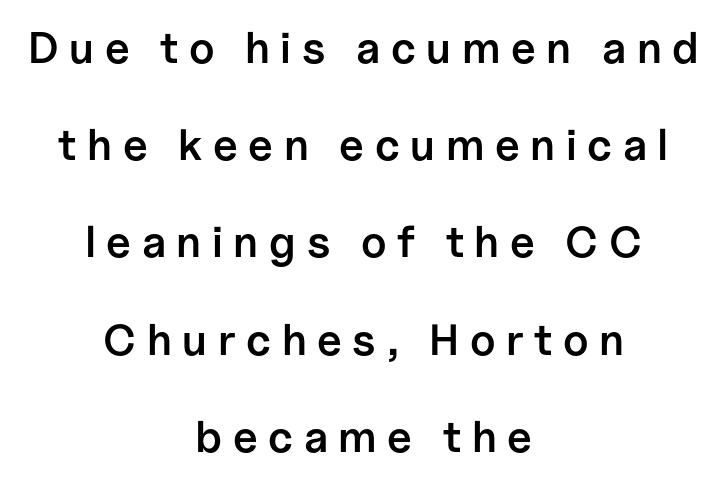
The image shows 44 px semibold sans-serif type, upright; set centered, loose line spacing (2.21x), unusually wide letter spacing (+0.24 em), not underlined; low stroke contrast and a medium x-height.
